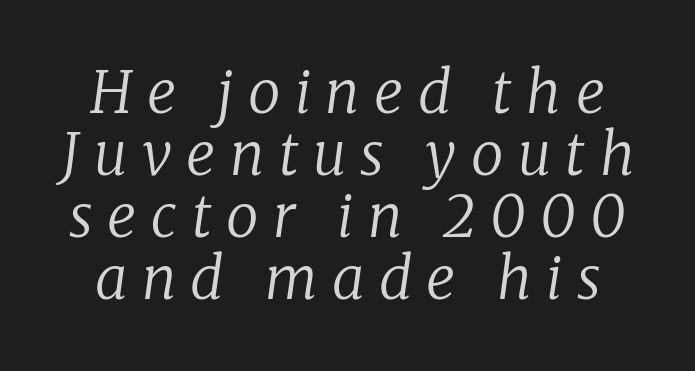
{"serif": "yes", "italic": "yes", "lean": "right", "slant_degrees": 8, "bold": "no", "weight": "regular", "width": "normal", "stroke_contrast": "low", "x_height": "medium", "monospaced": "no", "underline": "no", "line_spacing": "tight", "line_spacing_ratio": 1.07, "letter_spacing": "wide", "letter_spacing_em": 0.25, "glyph_px": 58}
